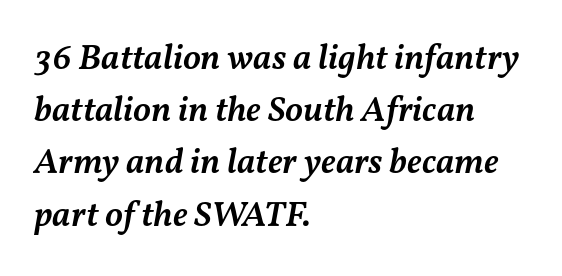
Q: Is the text bold? A: Semi-bold.
Q: Is the text italic (slanted)? A: Yes, it leans right by about 11 degrees.
Q: Is the text underlined? A: No.
Q: How is the paragraph aligned? A: Left-aligned.
Q: Is the spacing between letters normal or unusually wide? A: Normal.
Q: Is the spacing between lines tight, normal or loose? A: Normal.
Q: Width (condensed, normal, or wide)? A: Normal.
Q: Stroke contrast? A: Medium.
Q: x-height? A: Medium.
Q: Monospaced? A: No.
